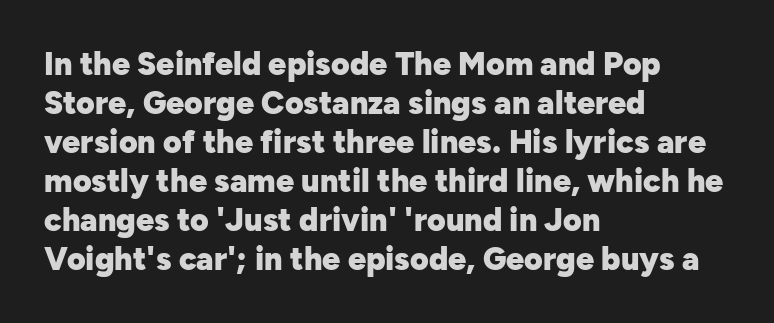
{"serif": "no", "italic": "no", "bold": "yes", "weight": "heavy", "width": "normal", "stroke_contrast": "low", "x_height": "medium", "monospaced": "no", "underline": "no", "align": "left", "line_spacing_ratio": 1.22, "letter_spacing": "normal", "letter_spacing_em": 0.0, "glyph_px": 32}
